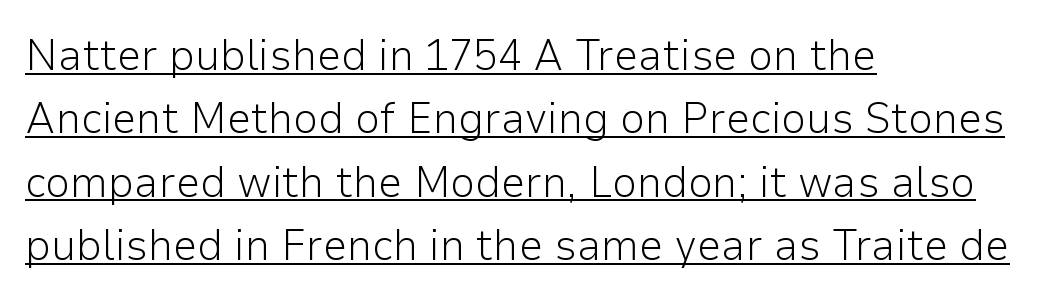
The image shows 44 px light sans-serif type, upright; set left-aligned, normal line spacing (1.44x), normal letter spacing, underlined; low stroke contrast and a medium x-height.
